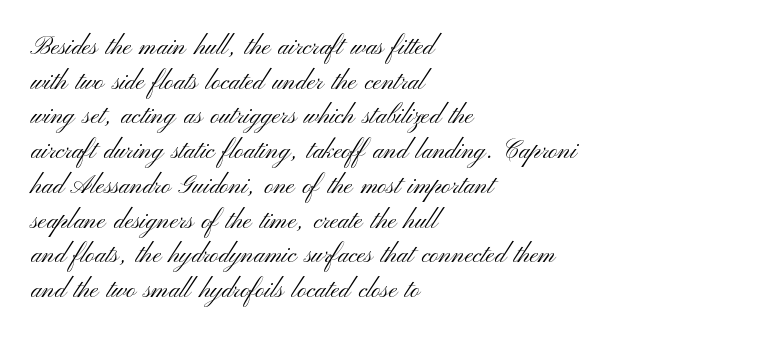
The typesetter chose a ragged-right arrangement here. What's the leading like? Ordinary, nothing unusual. Nothing unusual about the tracking: characters are spaced as the font intends. Is the stroke heavy? The answer is a plain regular-or-lighter.
